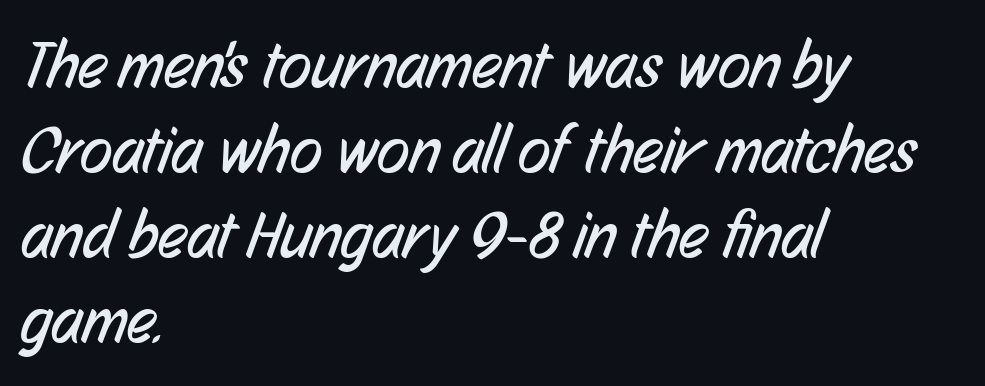
The image shows 67 px regular-weight, condensed sans-serif type; set left-aligned, normal line spacing (1.27x), normal letter spacing, not underlined; low stroke contrast and a medium x-height.
